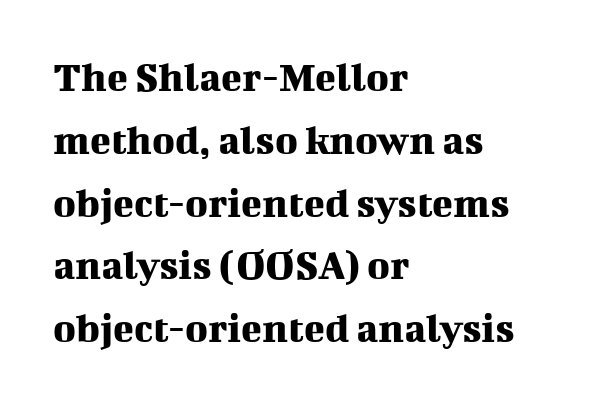
The image shows 43 px serif type, upright; set left-aligned, normal line spacing (1.46x), normal letter spacing, not underlined; medium stroke contrast and a medium x-height.
